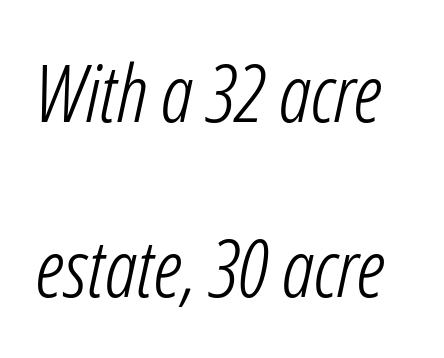
{"italic": "yes", "lean": "right", "slant_degrees": 12, "bold": "no", "weight": "light", "width": "condensed", "stroke_contrast": "low", "x_height": "medium", "monospaced": "no", "underline": "no", "line_spacing": "loose", "line_spacing_ratio": 2.19, "letter_spacing": "normal", "letter_spacing_em": 0.0, "glyph_px": 80}
